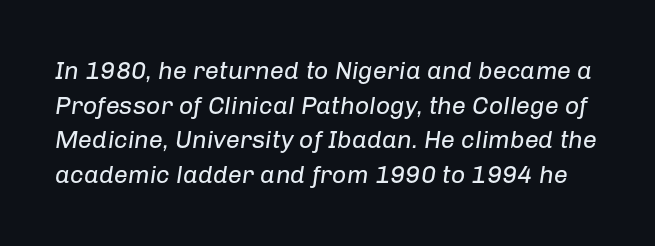
Q: Is the text bold? A: No.
Q: Is the text italic (slanted)? A: Yes, it leans right by about 8 degrees.
Q: Is the text underlined? A: No.
Q: Is the spacing between letters normal or unusually wide? A: Normal.
Q: Is the spacing between lines tight, normal or loose? A: Normal.
